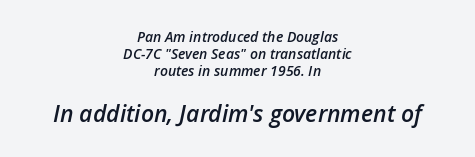
Q: Is the text bold? A: Semi-bold.
Q: Is the text italic (slanted)? A: Yes, it leans right by about 12 degrees.
Q: Is the text underlined? A: No.
Q: How is the paragraph aligned? A: Centered.
Q: Is the spacing between letters normal or unusually wide? A: Normal.
Q: Which block of text is set in a larger size, the first (top) or the second (bottom)? A: The second (bottom) one.
